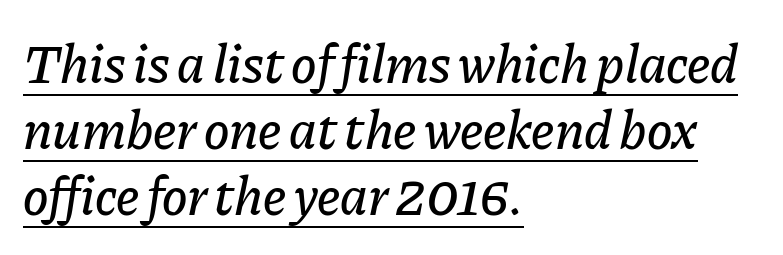
{"italic": "yes", "lean": "right", "slant_degrees": 11, "width": "normal", "stroke_contrast": "low", "x_height": "medium", "monospaced": "no", "underline": "yes", "align": "left", "line_spacing_ratio": 1.22, "letter_spacing": "normal", "letter_spacing_em": 0.0, "glyph_px": 54}
